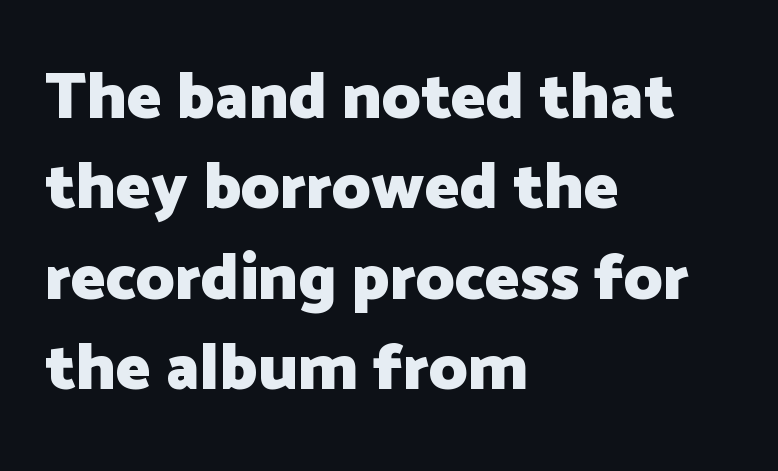
The image shows 66 px heavy sans-serif type, upright; set left-aligned, normal line spacing (1.37x), normal letter spacing, not underlined; low stroke contrast and a medium x-height.
